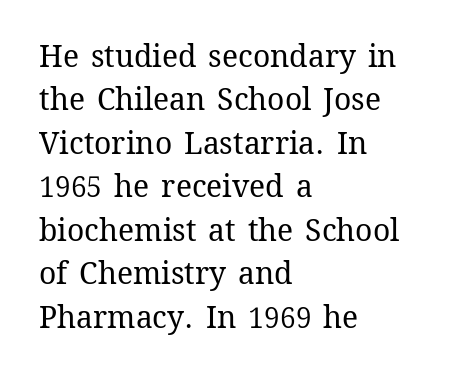
{"italic": "no", "bold": "no", "weight": "regular", "width": "normal", "stroke_contrast": "medium", "x_height": "medium", "monospaced": "no", "underline": "no", "align": "left", "line_spacing": "normal", "line_spacing_ratio": 1.45, "letter_spacing": "normal", "letter_spacing_em": 0.0, "glyph_px": 30}
